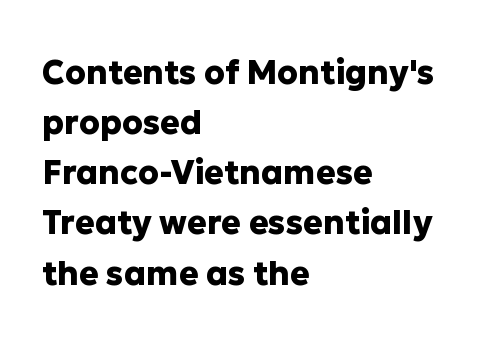
{"serif": "no", "italic": "no", "bold": "yes", "weight": "heavy", "width": "normal", "stroke_contrast": "low", "x_height": "medium", "monospaced": "no", "underline": "no", "align": "left", "line_spacing": "normal", "line_spacing_ratio": 1.52, "letter_spacing": "normal", "letter_spacing_em": 0.0, "glyph_px": 33}
